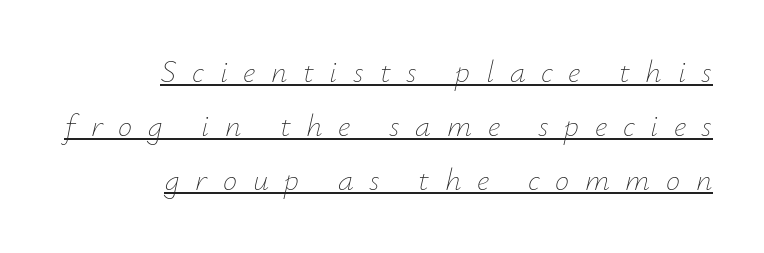
{"italic": "yes", "lean": "right", "slant_degrees": 12, "bold": "no", "weight": "thin", "width": "normal", "stroke_contrast": "low", "x_height": "small", "monospaced": "no", "underline": "yes", "align": "right", "line_spacing": "normal", "line_spacing_ratio": 1.69, "letter_spacing": "wide", "letter_spacing_em": 0.49, "glyph_px": 32}
